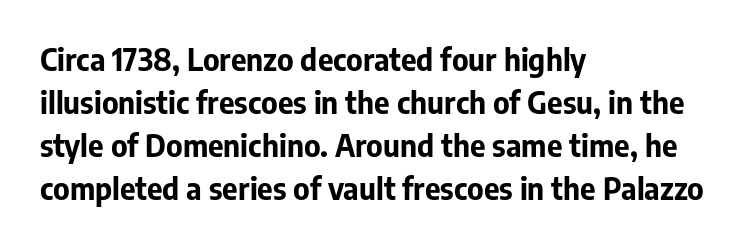
Q: Is the text bold? A: Yes.
Q: Is the text italic (slanted)? A: No, it is upright.
Q: Is the typeface a serif or a sans-serif typeface? A: Sans-serif.
Q: Is the text underlined? A: No.
Q: How is the paragraph aligned? A: Left-aligned.
Q: Is the spacing between letters normal or unusually wide? A: Normal.
Q: Is the spacing between lines tight, normal or loose? A: Normal.
Q: Width (condensed, normal, or wide)? A: Normal.
Q: Stroke contrast? A: Low.
Q: x-height? A: Medium.
Q: Monospaced? A: No.
